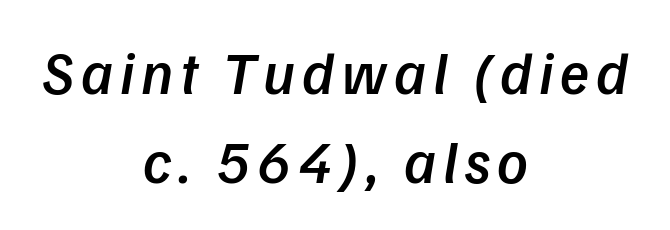
The image shows 60 px semibold sans-serif type; set centered, normal line spacing (1.49x), not underlined; low stroke contrast and a medium x-height.
